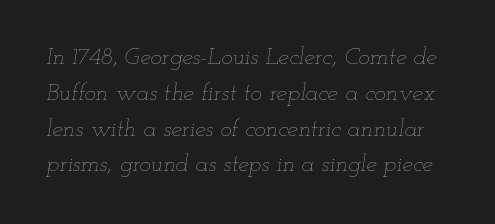
The image shows 24 px text type, italic (leaning right); set normal line spacing (1.49x), normal letter spacing, not underlined.
